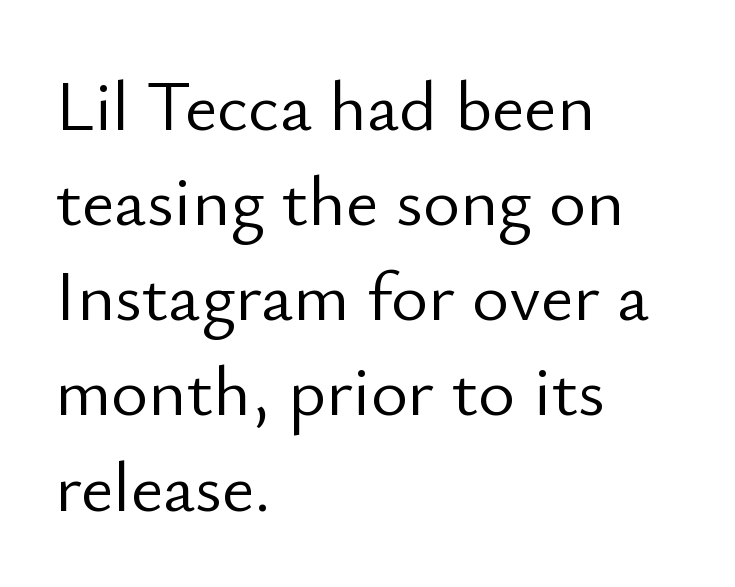
The image shows 71 px light sans-serif type, upright; set left-aligned, normal line spacing (1.34x), normal letter spacing, not underlined; low stroke contrast and a small x-height.
